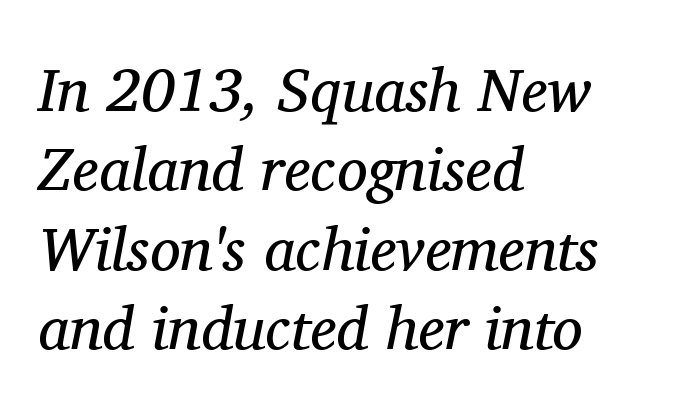
The image shows 61 px regular-weight serif type, italic (leaning right); set left-aligned, normal line spacing (1.3x), normal letter spacing, not underlined; medium stroke contrast and a medium x-height.
